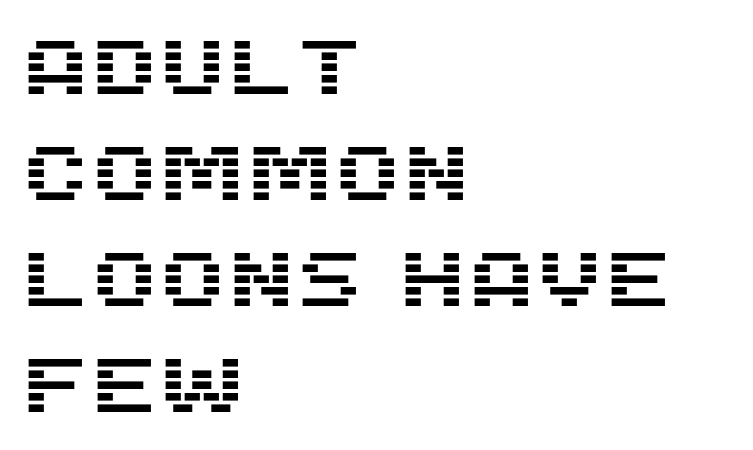
{"serif": "no", "italic": "no", "width": "normal", "stroke_contrast": "medium", "x_height": "large", "monospaced": "no", "underline": "no", "align": "left", "line_spacing": "normal", "line_spacing_ratio": 1.36, "letter_spacing": "normal", "letter_spacing_em": 0.0, "glyph_px": 78}
